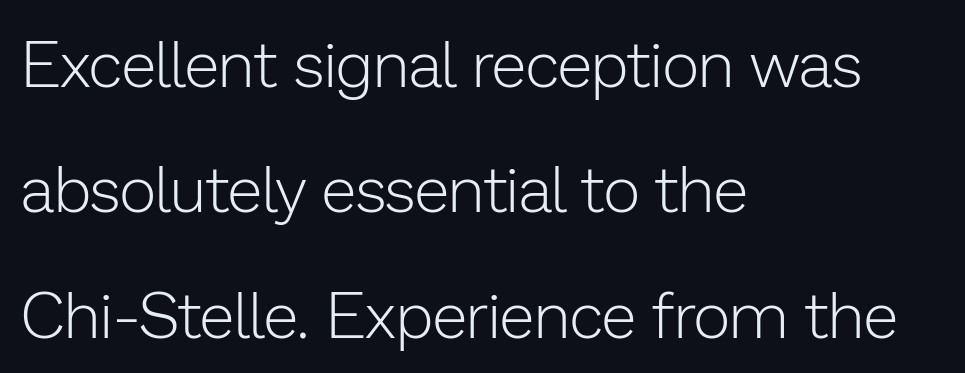
Compared with a typical body face, this is equally light or lighter still. This sample uses an upright cut, with every glyph sitting square on the baseline. The lines in this sample share a left origin and differ only in where they stop. The words here are not underlined. Stroke terminals: plain, sans-serif.
